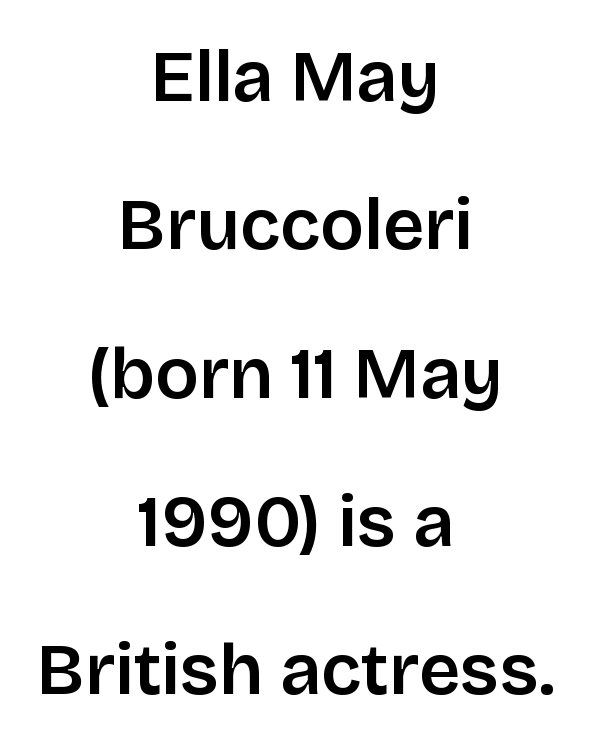
The image shows 72 px sans-serif type, upright; set centered, loose line spacing (2.06x), normal letter spacing, not underlined; low stroke contrast and a large x-height.
